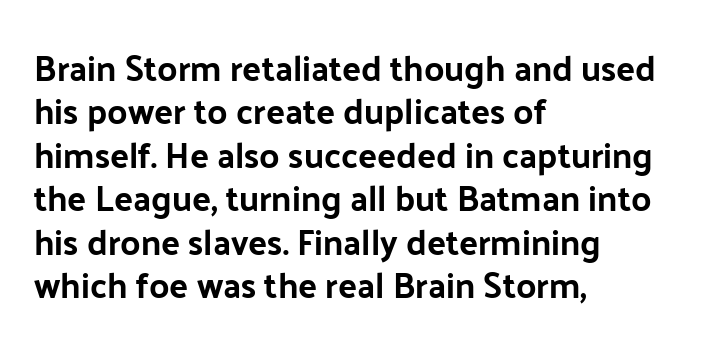
{"serif": "no", "italic": "no", "width": "normal", "stroke_contrast": "low", "x_height": "medium", "monospaced": "no", "underline": "no", "align": "left", "line_spacing_ratio": 1.24, "letter_spacing": "normal", "letter_spacing_em": 0.0, "glyph_px": 35}
